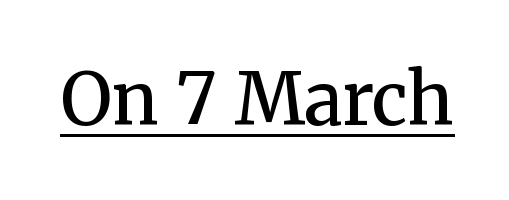
{"serif": "yes", "italic": "no", "bold": "semi", "weight": "semibold", "width": "normal", "stroke_contrast": "medium", "x_height": "medium", "monospaced": "no", "underline": "yes", "letter_spacing": "normal", "letter_spacing_em": 0.0, "glyph_px": 71}
